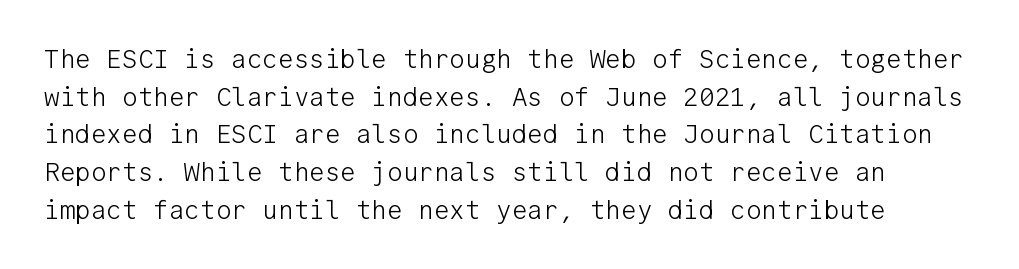
The image shows 26 px text type, upright; set normal line spacing (1.45x), normal letter spacing, not underlined.
